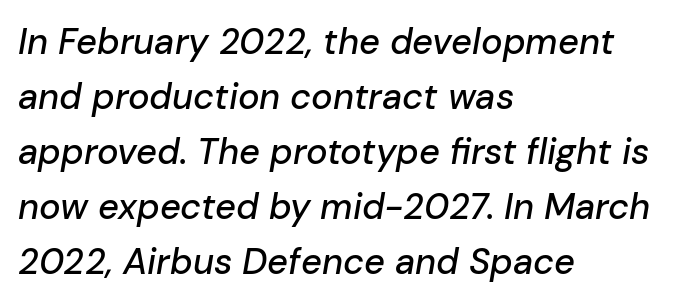
Nobody drew a line under any word here. The passage shown stacks its lines at a standard gap. A typesetter would call this proportional, since set widths differ per character. The whole block is typeset with a tilt. This sample is left-justified, so line endings fall wherever the words run out.
